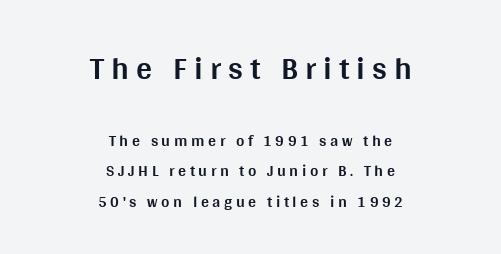
The image shows 32 px bold sans-serif type, upright; set centered, loose line spacing (1.91x), unusually wide letter spacing (+0.22 em), not underlined; the first (top) block is 2.0x larger; medium stroke contrast and a large x-height.
